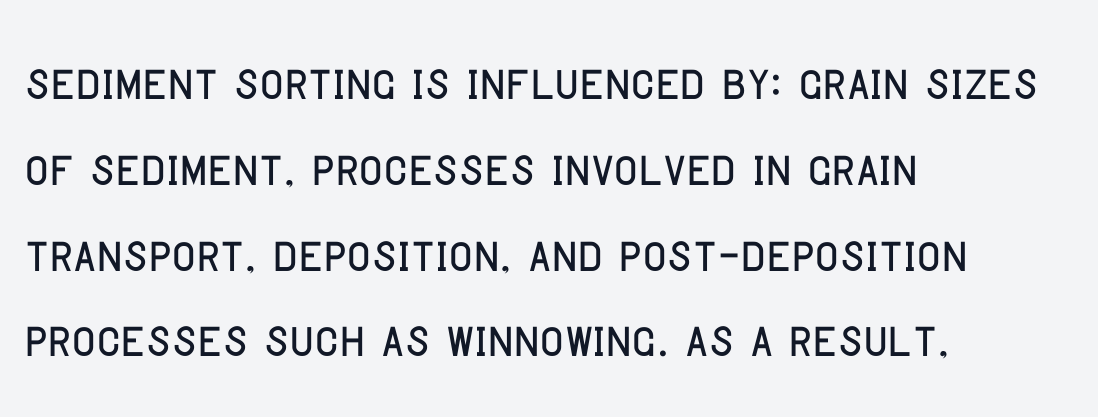
If you drew a ruler down the left edge, every line would touch it. A typesetter would label this face a sans. Clear beneath every line of the passage. The block of text has a typical density, with ordinary space between rows. No italicization has been applied; the sample stays upright.
